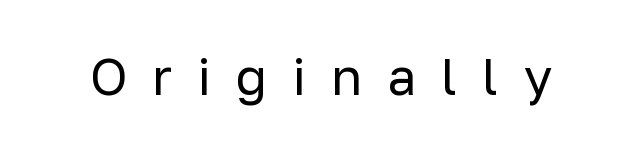
The image shows 51 px regular-weight sans-serif type, upright; set unusually wide letter spacing (+0.49 em), not underlined; low stroke contrast and a medium x-height.
